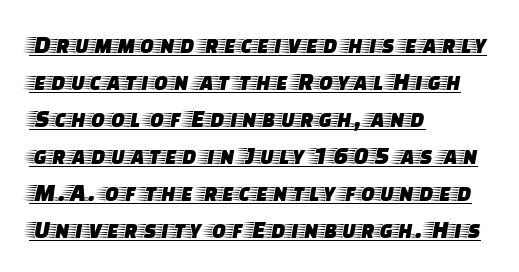
Q: Is the text italic (slanted)? A: Yes.
Q: Is the text underlined? A: Yes.
Q: How is the paragraph aligned? A: Left-aligned.
Q: Is the spacing between letters normal or unusually wide? A: Normal.
Q: Is the spacing between lines tight, normal or loose? A: Normal.
